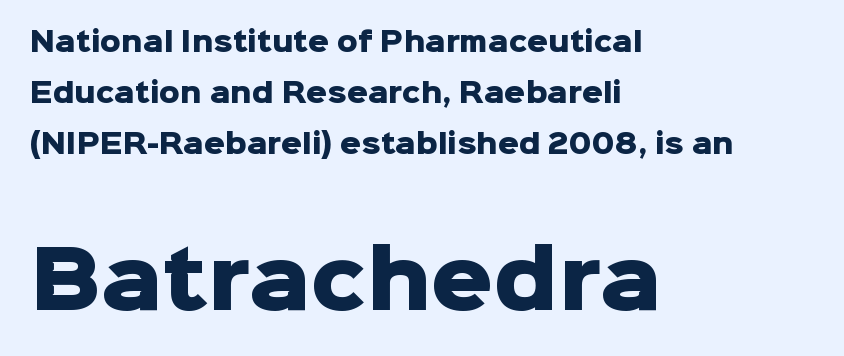
Q: Is the text bold? A: Yes.
Q: Is the text italic (slanted)? A: No, it is upright.
Q: Is the typeface a serif or a sans-serif typeface? A: Sans-serif.
Q: Is the text underlined? A: No.
Q: How is the paragraph aligned? A: Left-aligned.
Q: Is the spacing between letters normal or unusually wide? A: Normal.
Q: Is the spacing between lines tight, normal or loose? A: Loose.
Q: Which block of text is set in a larger size, the first (top) or the second (bottom)? A: The second (bottom) one.
Q: Width (condensed, normal, or wide)? A: Normal.
Q: Stroke contrast? A: Low.
Q: x-height? A: Medium.
Q: Monospaced? A: No.
